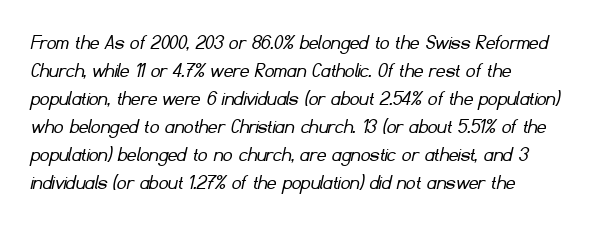
The image shows 23 px text type; set left-aligned, line spacing 1.22x, normal letter spacing, not underlined.
